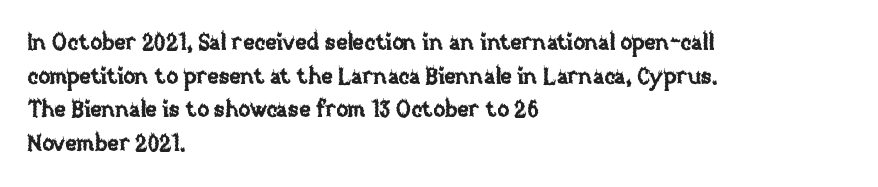
Q: Is the text italic (slanted)? A: No, it is upright.
Q: Is the text underlined? A: No.
Q: How is the paragraph aligned? A: Left-aligned.
Q: Is the spacing between letters normal or unusually wide? A: Normal.
Q: Is the spacing between lines tight, normal or loose? A: Normal.
